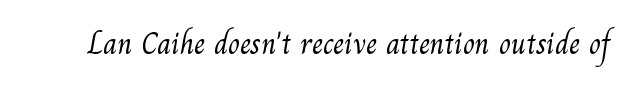
Q: Is the text bold? A: No.
Q: Is the typeface a serif or a sans-serif typeface? A: Serif.
Q: Is the text underlined? A: No.
Q: Is the spacing between letters normal or unusually wide? A: Normal.
Q: Width (condensed, normal, or wide)? A: Normal.
Q: Stroke contrast? A: Medium.
Q: x-height? A: Small.
Q: Monospaced? A: No.
